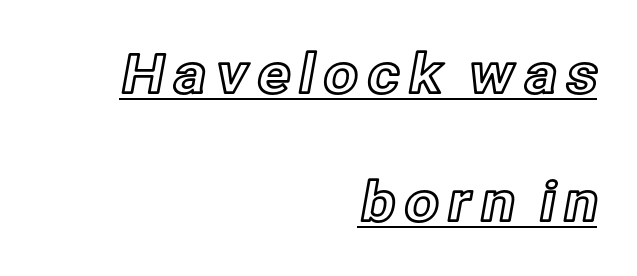
Q: Is the text italic (slanted)? A: Yes.
Q: Is the text underlined? A: Yes.
Q: How is the paragraph aligned? A: Right-aligned.
Q: Is the spacing between lines tight, normal or loose? A: Loose.
Q: Width (condensed, normal, or wide)? A: Normal.
Q: x-height? A: Medium.
Q: Monospaced? A: No.
